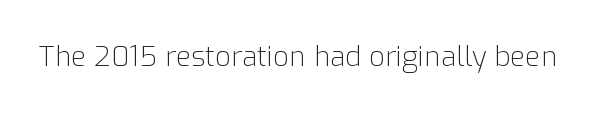
Q: Is the text bold? A: No.
Q: Is the text italic (slanted)? A: No, it is upright.
Q: Is the typeface a serif or a sans-serif typeface? A: Sans-serif.
Q: Is the text underlined? A: No.
Q: Is the spacing between letters normal or unusually wide? A: Normal.
Q: Width (condensed, normal, or wide)? A: Normal.
Q: Stroke contrast? A: Low.
Q: x-height? A: Medium.
Q: Monospaced? A: No.
